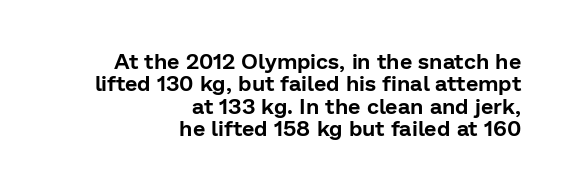
{"italic": "no", "underline": "no", "align": "right", "line_spacing": "tight", "line_spacing_ratio": 1.02, "letter_spacing": "normal", "letter_spacing_em": 0.0, "glyph_px": 22}
